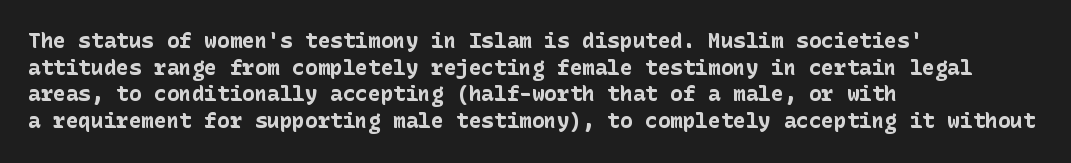
Q: Is the text bold? A: Yes.
Q: Is the text italic (slanted)? A: No, it is upright.
Q: Is the text underlined? A: No.
Q: How is the paragraph aligned? A: Left-aligned.
Q: Is the spacing between letters normal or unusually wide? A: Normal.
Q: Is the spacing between lines tight, normal or loose? A: Normal.
